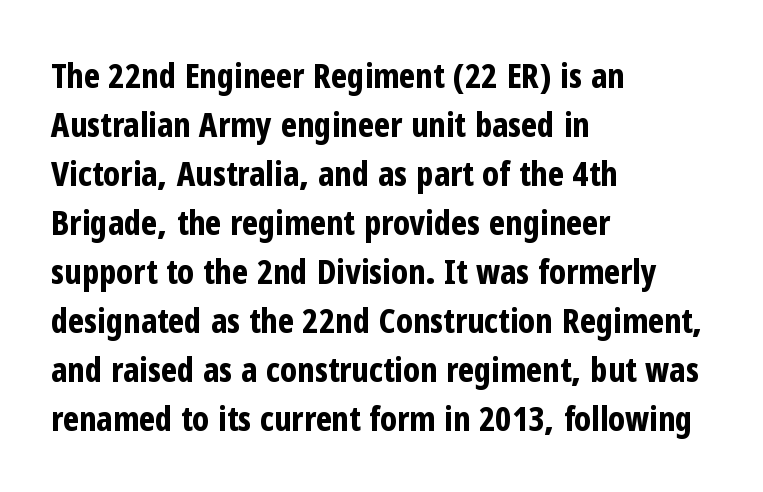
The glyphs have the mass of a bold cut. The letters stand straight up with perfectly vertical stems. You could not count columns in this text — the font is proportionally spaced. Quick note: interline space is typical. Glance below the letters and you will spot only blank space.
